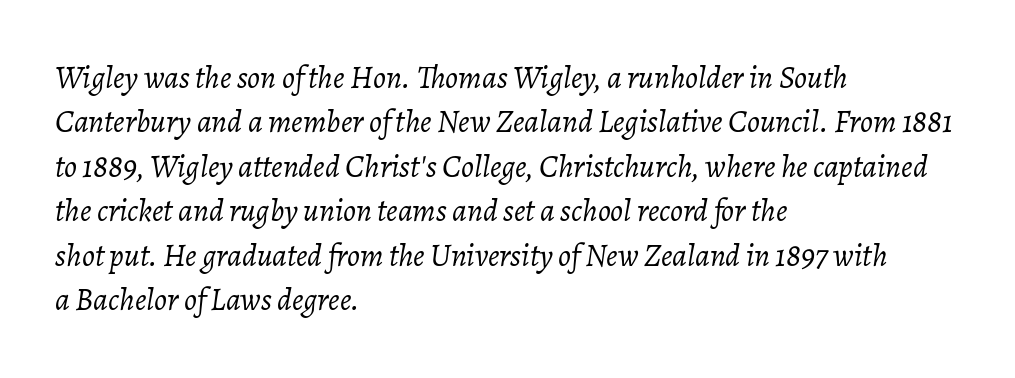
Q: Is the text bold? A: No.
Q: Is the text italic (slanted)? A: Yes, it leans right by about 7 degrees.
Q: Is the text underlined? A: No.
Q: How is the paragraph aligned? A: Left-aligned.
Q: Is the spacing between letters normal or unusually wide? A: Normal.
Q: Is the spacing between lines tight, normal or loose? A: Normal.
Q: Width (condensed, normal, or wide)? A: Normal.
Q: Stroke contrast? A: Low.
Q: x-height? A: Medium.
Q: Monospaced? A: No.
